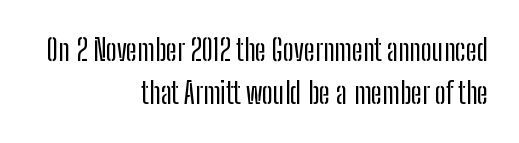
The image shows 30 px condensed sans-serif type, upright; set right-aligned, normal line spacing (1.44x), normal letter spacing, not underlined; low stroke contrast and a medium x-height.
